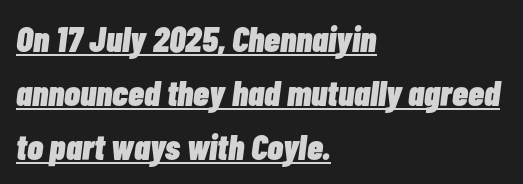
{"italic": "yes", "lean": "right", "slant_degrees": 7, "bold": "yes", "weight": "heavy", "width": "condensed", "stroke_contrast": "low", "x_height": "medium", "monospaced": "no", "underline": "yes", "align": "left", "line_spacing": "normal", "line_spacing_ratio": 1.5, "letter_spacing": "normal", "letter_spacing_em": 0.0, "glyph_px": 36}
